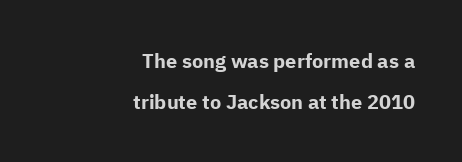
Short and long lines alike share a common ending point at right. Descenders hang freely into open space. Glyph-to-glyph distance matches everyday printed text. If you measured baseline to baseline, you'd find a long distance. The rendering uses a bold face; every stroke is thick and dark.
